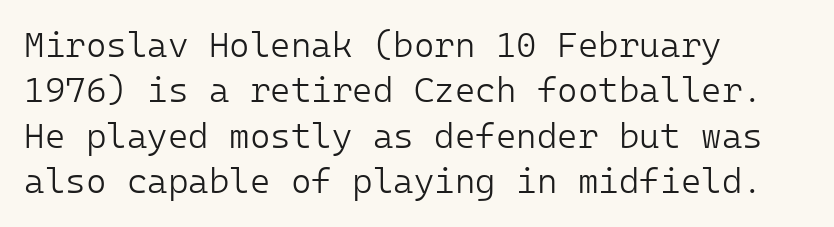
{"serif": "no", "italic": "no", "bold": "no", "weight": "light", "width": "normal", "stroke_contrast": "low", "x_height": "medium", "underline": "no", "align": "left", "line_spacing": "normal", "line_spacing_ratio": 1.3, "letter_spacing": "normal", "letter_spacing_em": 0.0, "glyph_px": 35}
